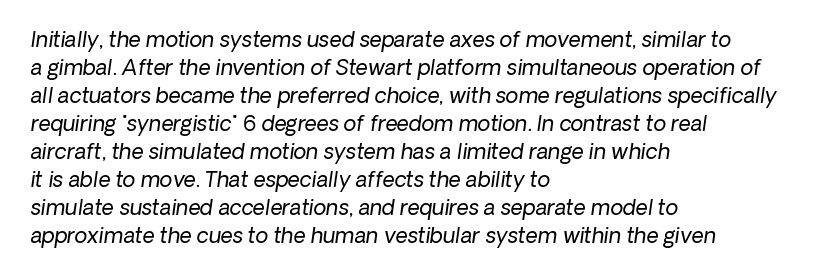
{"italic": "yes", "lean": "right", "slant_degrees": 8, "bold": "no", "underline": "no", "align": "left", "line_spacing": "normal", "line_spacing_ratio": 1.33, "letter_spacing": "normal", "letter_spacing_em": 0.0, "glyph_px": 21}
